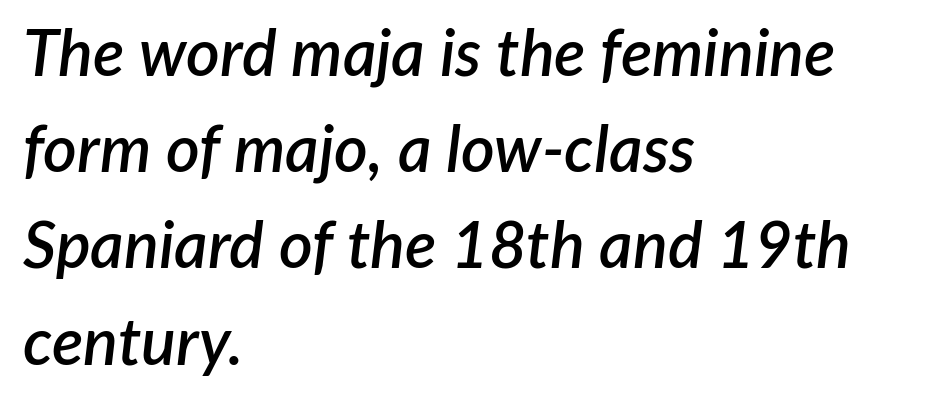
Reading down the block, your eye returns to a fixed left position each line. The line-height multiplier appears to be the usual default. Nothing unusual about the tracking: characters are spaced as the font intends. I'd describe the lettering as semibold — firm but not a full bold. Only glyphs here, with clear space below each row.
